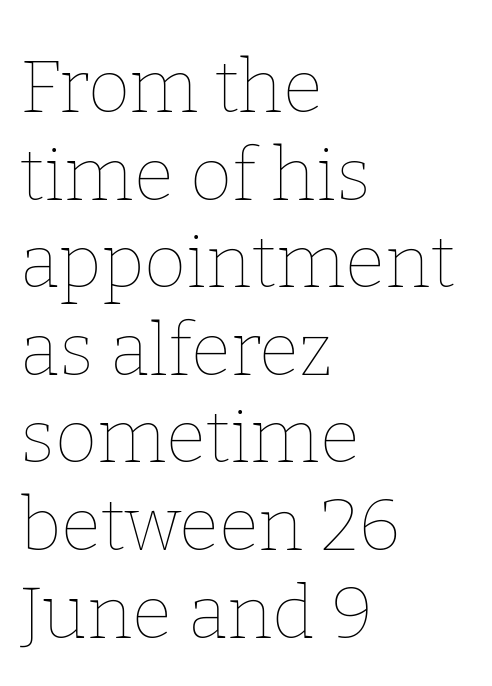
No letter is thick-stroked: the sample isn't bold. Where is the straight margin? On the left. A bare baseline throughout the passage. Do the characters align in a grid? No, the font is proportional. These lines were composed using upright roman letters.
